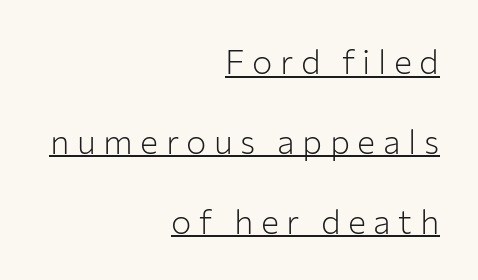
Q: Is the text bold? A: No.
Q: Is the text italic (slanted)? A: No, it is upright.
Q: Is the typeface a serif or a sans-serif typeface? A: Sans-serif.
Q: Is the text underlined? A: Yes.
Q: How is the paragraph aligned? A: Right-aligned.
Q: Is the spacing between letters normal or unusually wide? A: Unusually wide.
Q: Is the spacing between lines tight, normal or loose? A: Loose.
Q: Width (condensed, normal, or wide)? A: Normal.
Q: Stroke contrast? A: Low.
Q: x-height? A: Medium.
Q: Monospaced? A: No.
